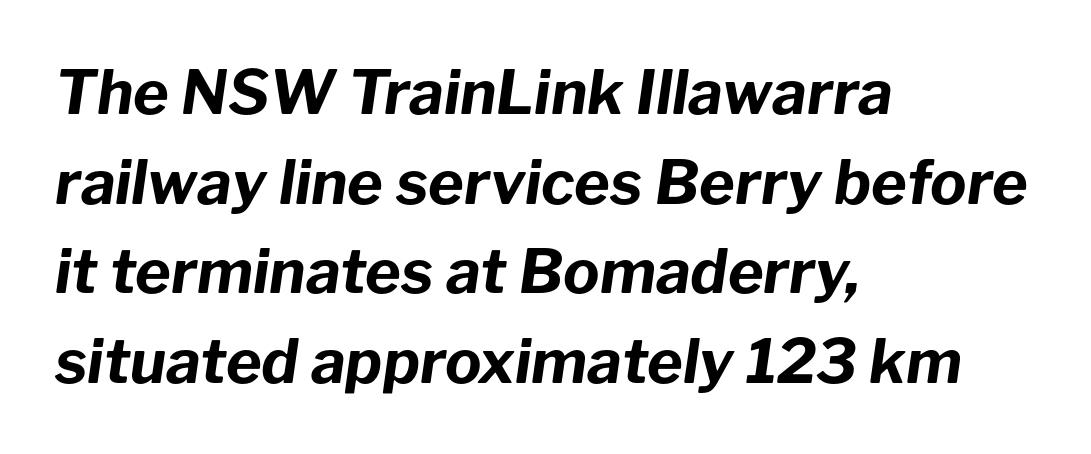
The image shows 61 px bold type, italic (leaning right); set left-aligned, normal line spacing (1.47x), normal letter spacing, not underlined; low stroke contrast and a medium x-height.
